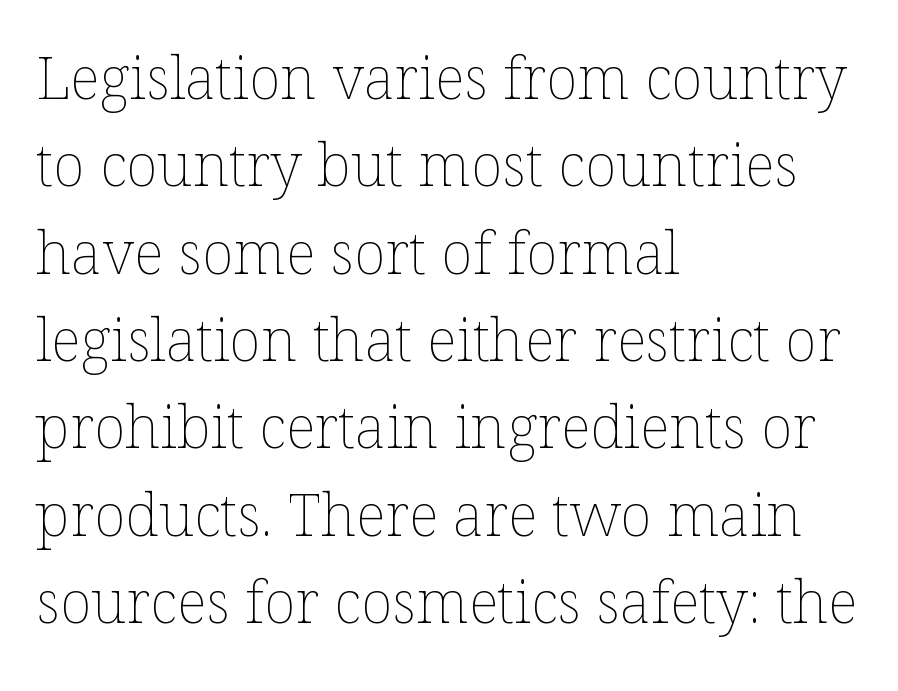
The image shows 59 px thin type, upright; set left-aligned, normal line spacing (1.48x), normal letter spacing, not underlined; low stroke contrast and a medium x-height.
